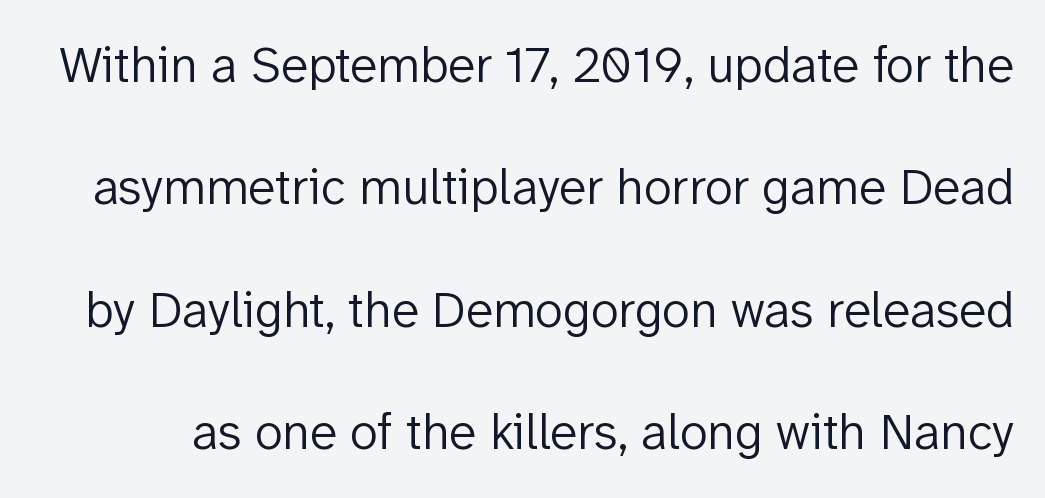
{"serif": "no", "italic": "no", "bold": "no", "weight": "light", "width": "normal", "stroke_contrast": "low", "x_height": "medium", "monospaced": "no", "underline": "no", "line_spacing": "loose", "line_spacing_ratio": 2.4, "letter_spacing": "normal", "letter_spacing_em": 0.0, "glyph_px": 51}
